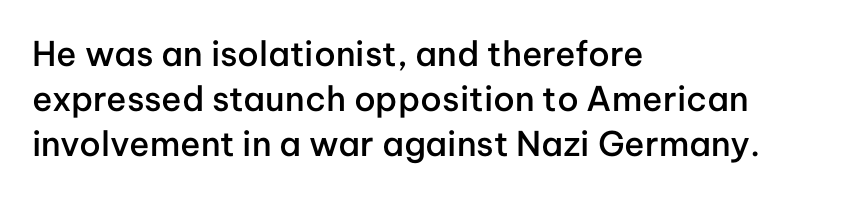
The image shows 34 px semibold sans-serif type, upright; set left-aligned, normal line spacing (1.32x), normal letter spacing, not underlined; low stroke contrast and a medium x-height.
